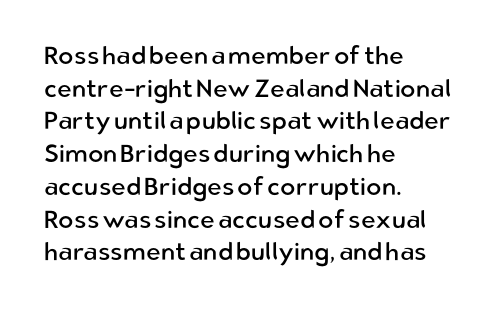
The image shows 25 px text type, upright; set left-aligned, normal line spacing (1.31x), normal letter spacing, not underlined.
